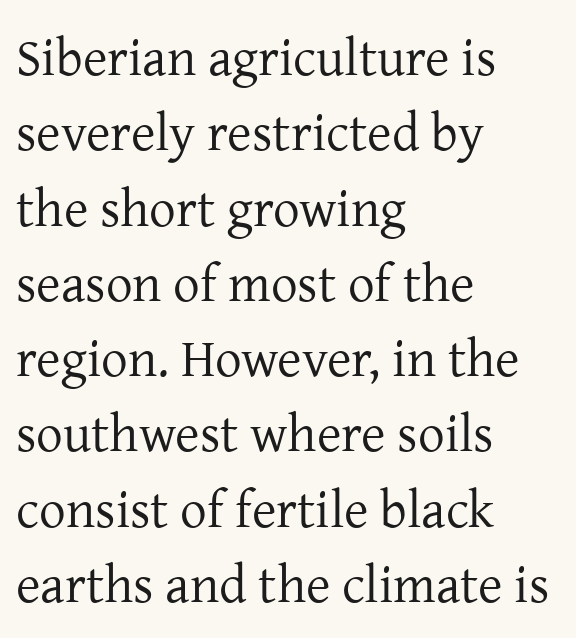
{"serif": "yes", "italic": "no", "bold": "no", "weight": "regular", "width": "normal", "stroke_contrast": "low", "x_height": "medium", "monospaced": "no", "underline": "no", "align": "left", "line_spacing": "normal", "line_spacing_ratio": 1.42, "letter_spacing": "normal", "letter_spacing_em": 0.0, "glyph_px": 53}
